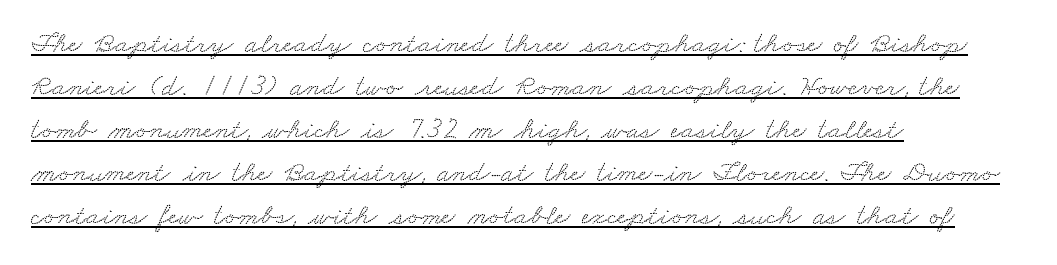
The image shows 30 px wide type; set left-aligned, normal line spacing (1.43x), normal letter spacing, underlined; low stroke contrast and a small x-height.
